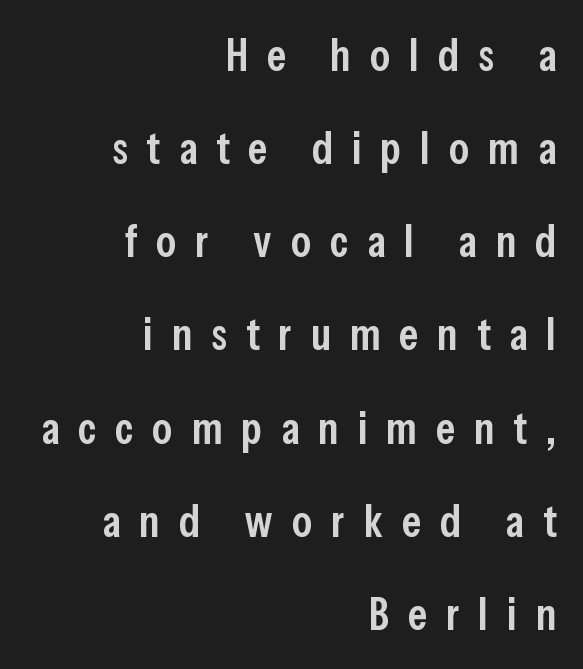
The image shows 45 px semibold, condensed sans-serif type, upright; set right-aligned, loose line spacing (2.07x), unusually wide letter spacing (+0.42 em), not underlined; low stroke contrast and a medium x-height.
